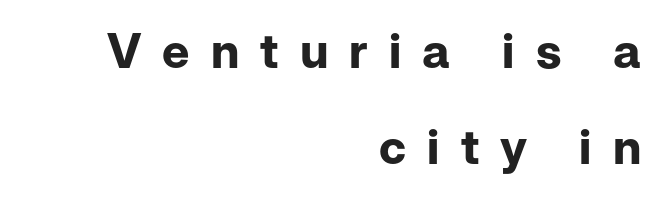
Q: Is the text bold? A: Yes.
Q: Is the text italic (slanted)? A: No, it is upright.
Q: Is the typeface a serif or a sans-serif typeface? A: Sans-serif.
Q: Is the text underlined? A: No.
Q: How is the paragraph aligned? A: Right-aligned.
Q: Is the spacing between letters normal or unusually wide? A: Unusually wide.
Q: Is the spacing between lines tight, normal or loose? A: Loose.
Q: Width (condensed, normal, or wide)? A: Normal.
Q: Stroke contrast? A: Low.
Q: x-height? A: Medium.
Q: Monospaced? A: No.
